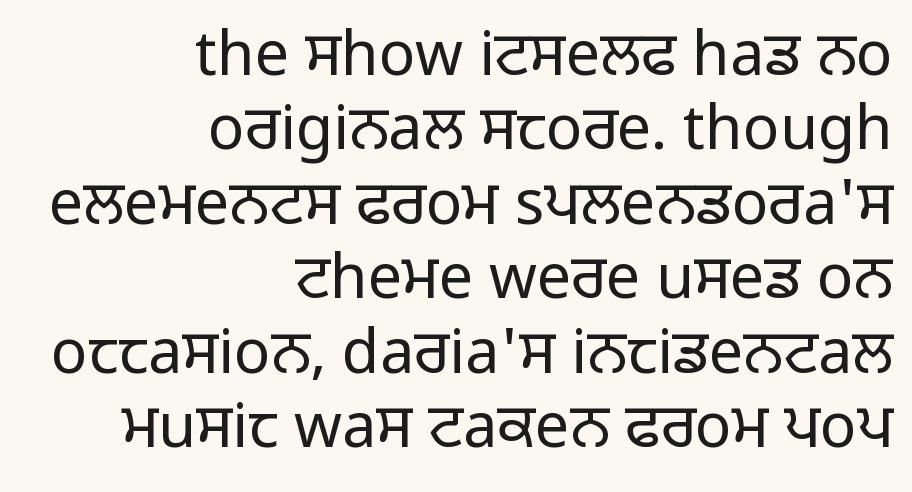
Each letter keeps its own natural width here, so spacing adapts to shape. Posture: vertical. The paragraph has a hard right edge and a soft left edge. The face used here is a sans, in the tradition of grotesques and geometrics.
